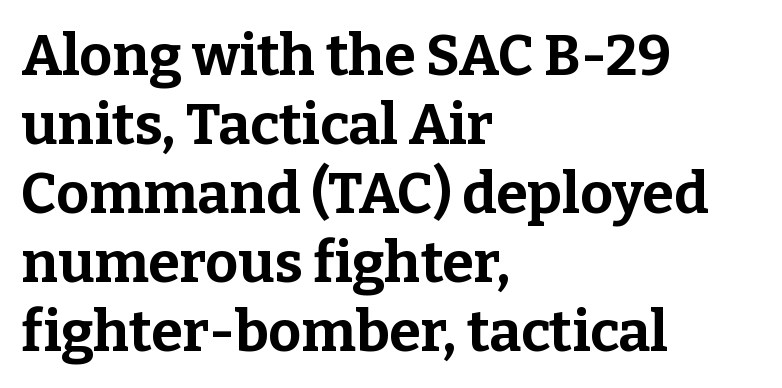
The image shows 57 px bold serif type, upright; set left-aligned, line spacing 1.21x, normal letter spacing, not underlined; low stroke contrast and a medium x-height.
